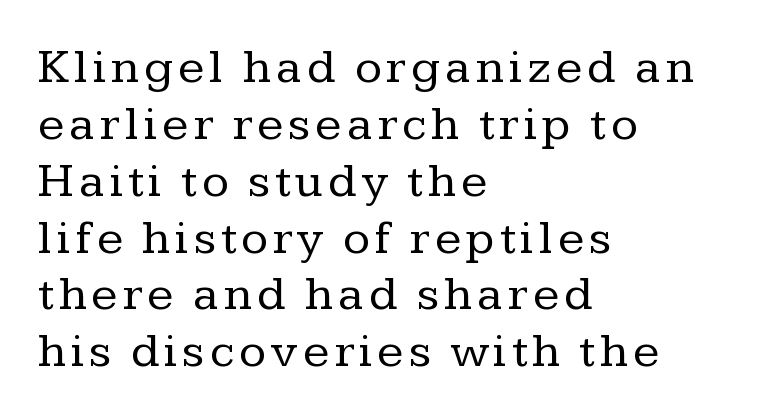
The image shows 49 px regular-weight serif type, upright; set left-aligned, line spacing 1.16x, not underlined; low stroke contrast and a medium x-height.
